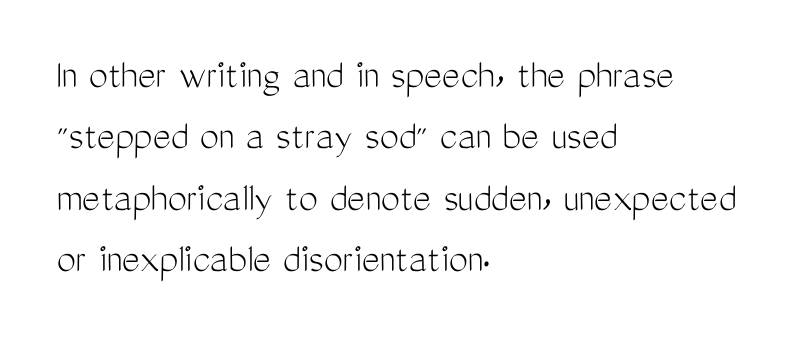
The image shows 43 px light, condensed sans-serif type, upright; set left-aligned, normal line spacing (1.43x), normal letter spacing, not underlined; medium stroke contrast and a medium x-height.
